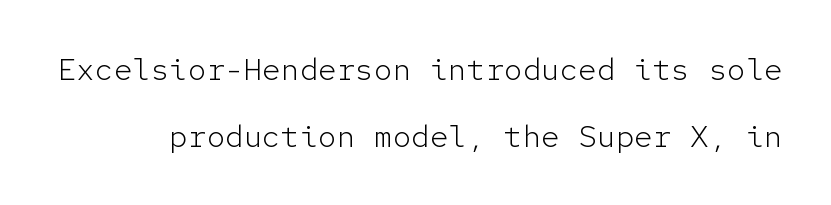
The image shows 31 px light sans-serif type, upright, monospaced; set loose line spacing (2.15x), normal letter spacing, not underlined; low stroke contrast and a medium x-height.
